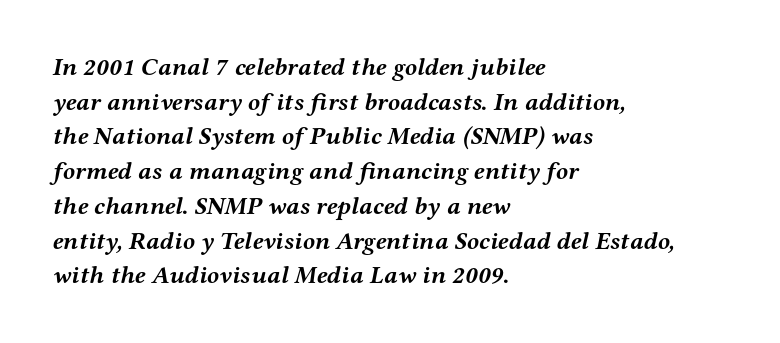
The axis of the letterforms is tilted away from vertical. In terms of letterspacing, this is plain default setting. Leading: standard. Is the block centered? No — it sits flush against the left margin. Has an underline been added? It has not.
